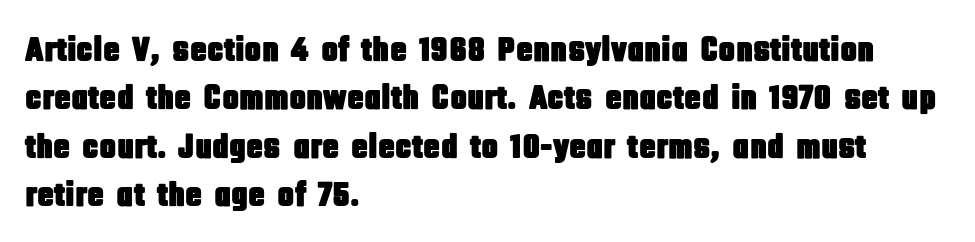
Q: Is the text italic (slanted)? A: No, it is upright.
Q: Is the typeface a serif or a sans-serif typeface? A: Sans-serif.
Q: Is the text underlined? A: No.
Q: How is the paragraph aligned? A: Left-aligned.
Q: Is the spacing between letters normal or unusually wide? A: Normal.
Q: Is the spacing between lines tight, normal or loose? A: Normal.
Q: Width (condensed, normal, or wide)? A: Condensed.
Q: Stroke contrast? A: Low.
Q: x-height? A: Large.
Q: Monospaced? A: No.
